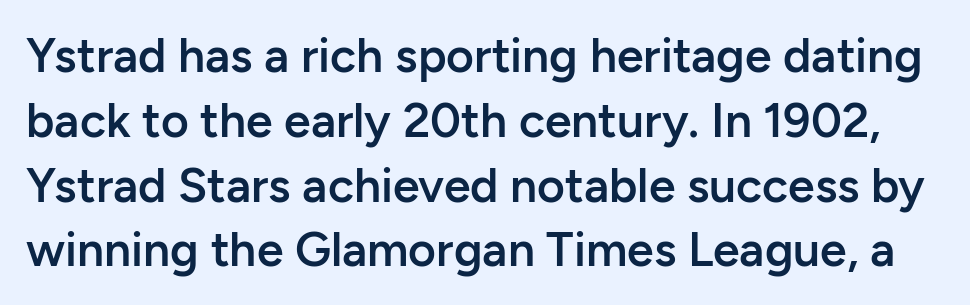
{"serif": "no", "italic": "no", "bold": "semi", "weight": "semibold", "width": "normal", "stroke_contrast": "low", "x_height": "medium", "monospaced": "no", "underline": "no", "line_spacing": "normal", "line_spacing_ratio": 1.35, "letter_spacing": "normal", "letter_spacing_em": 0.0, "glyph_px": 48}
